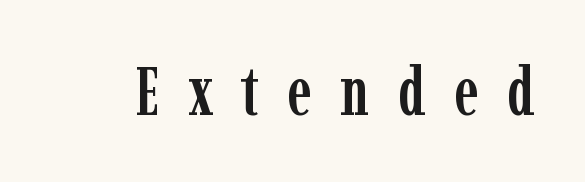
{"serif": "yes", "italic": "no", "width": "condensed", "stroke_contrast": "low", "x_height": "medium", "monospaced": "no", "underline": "no", "letter_spacing": "wide", "letter_spacing_em": 0.42, "glyph_px": 68}
